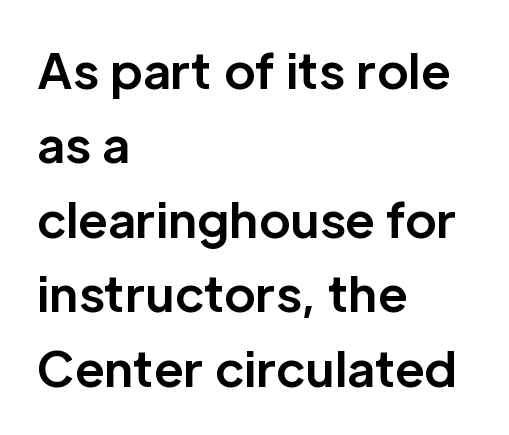
{"serif": "no", "italic": "no", "bold": "yes", "weight": "bold", "width": "normal", "stroke_contrast": "low", "x_height": "medium", "monospaced": "no", "underline": "no", "align": "left", "line_spacing": "normal", "line_spacing_ratio": 1.55, "letter_spacing": "normal", "letter_spacing_em": 0.0, "glyph_px": 48}
